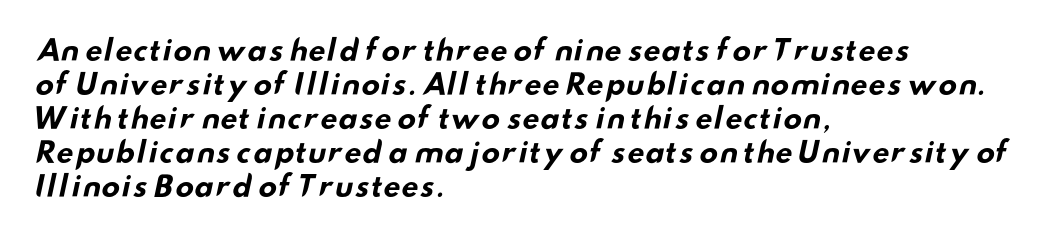
The image shows 28 px bold, wide sans-serif type; set left-aligned, line spacing 1.21x, normal letter spacing, not underlined; low stroke contrast and a small x-height.
